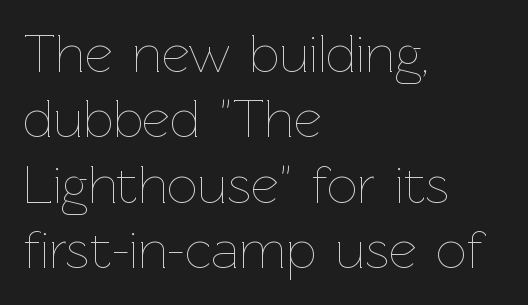
{"italic": "no", "bold": "no", "weight": "thin", "width": "normal", "stroke_contrast": "low", "x_height": "medium", "monospaced": "no", "underline": "no", "align": "left", "line_spacing_ratio": 1.21, "letter_spacing": "normal", "letter_spacing_em": 0.0, "glyph_px": 54}
